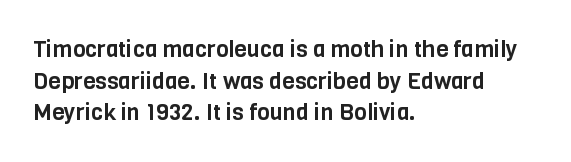
{"italic": "no", "underline": "no", "align": "left", "line_spacing": "normal", "line_spacing_ratio": 1.38, "letter_spacing": "normal", "letter_spacing_em": 0.0, "glyph_px": 23}
